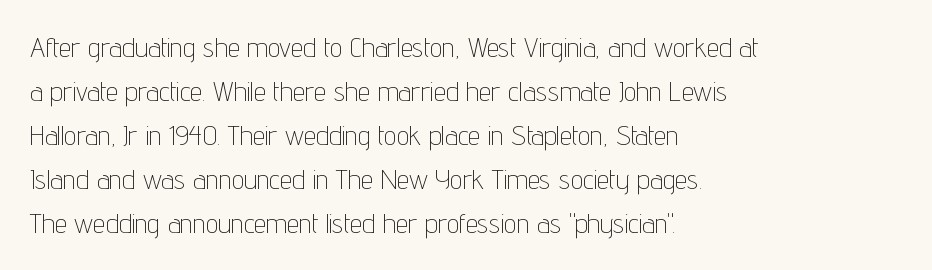
The tracking reads as untouched default to a designer's eye. Check where the strokes stop: nothing finishes them off — pure sans. The face looks like a standard text weight, possibly lighter. Teacher's note: observe the even left margin — that is flush-left alignment.
